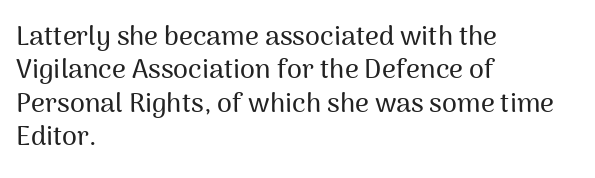
The image shows 27 px text type, upright; set left-aligned, line spacing 1.24x, normal letter spacing, not underlined.
